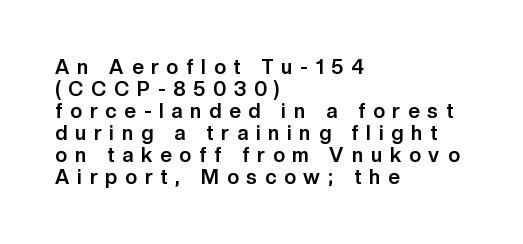
Q: Is the text bold? A: Yes.
Q: Is the text italic (slanted)? A: No, it is upright.
Q: Is the text underlined? A: No.
Q: How is the paragraph aligned? A: Left-aligned.
Q: Is the spacing between letters normal or unusually wide? A: Unusually wide.
Q: Is the spacing between lines tight, normal or loose? A: Tight.
